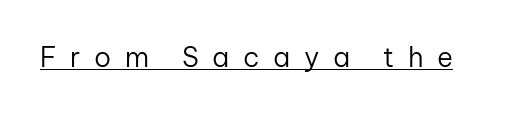
Caption: expanded tracking, letters set apart. Stroke thickness stays within the range of a standard reading face or lighter. Posture: straight, roman, zero tilt. Students, observe the line beneath the letters — that is underlining.
